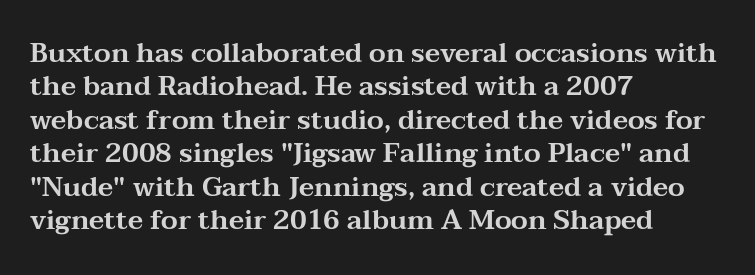
{"italic": "no", "underline": "no", "align": "left", "line_spacing_ratio": 1.24, "letter_spacing": "normal", "letter_spacing_em": 0.0, "glyph_px": 27}
